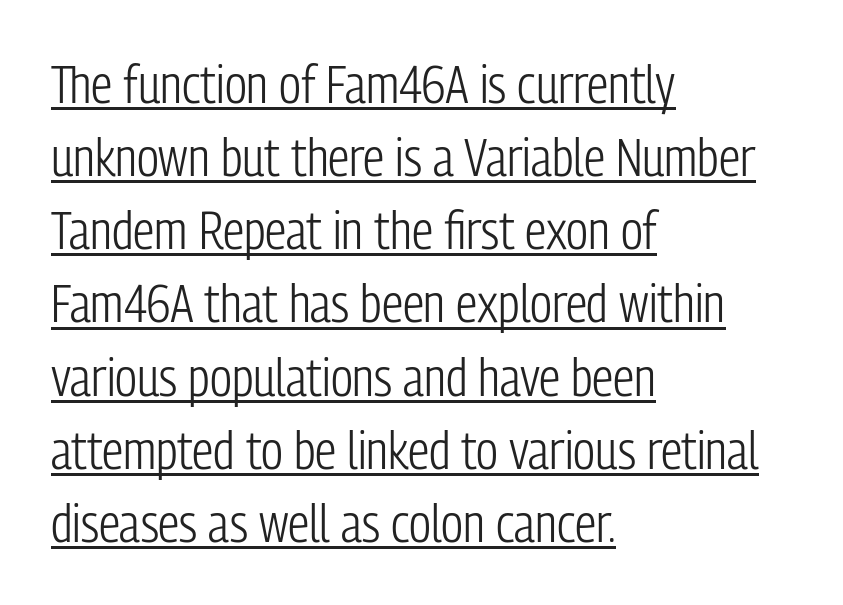
The line texture is even and compact thanks to regular tracking. Where is the straight margin? On the left. Summary of weight: not heavy and not bold. The glyphs are accompanied by a horizontal stroke just below them. Varying glyph widths throughout — classic text-font behaviour.
